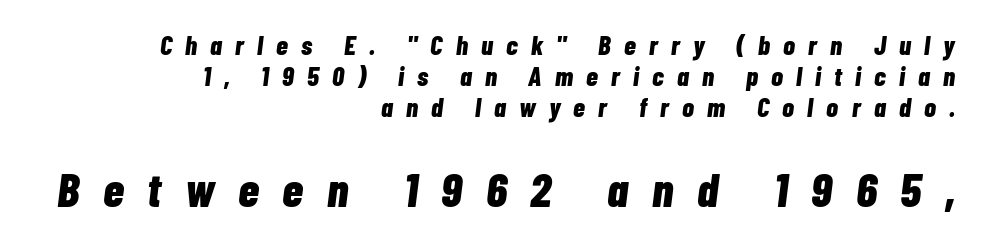
The image shows 48 px bold, condensed type, italic (leaning right); set right-aligned, tight line spacing (1.14x), unusually wide letter spacing (+0.49 em), not underlined; the second (bottom) block is 1.78x larger; low stroke contrast and a medium x-height.
